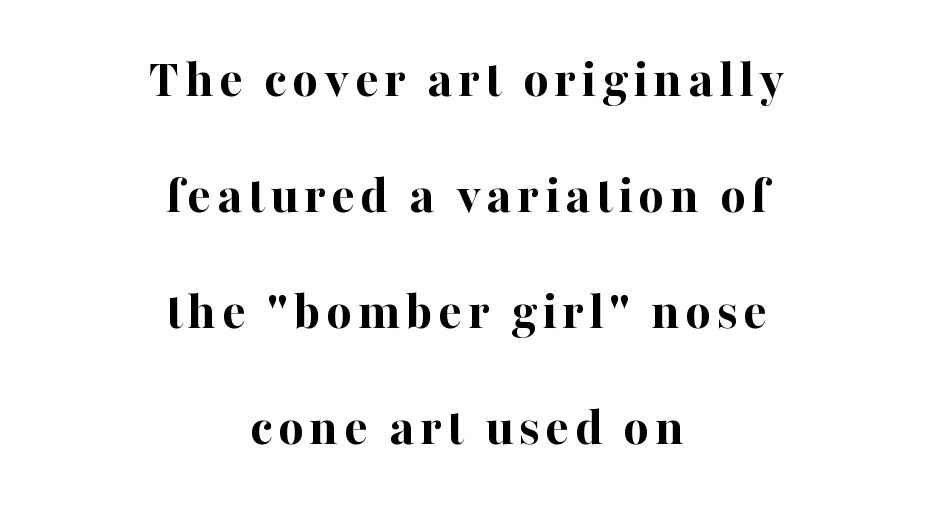
{"serif": "yes", "italic": "no", "bold": "yes", "weight": "bold", "width": "normal", "stroke_contrast": "high", "x_height": "medium", "monospaced": "no", "underline": "no", "align": "center", "line_spacing": "loose", "line_spacing_ratio": 2.11, "glyph_px": 55}
